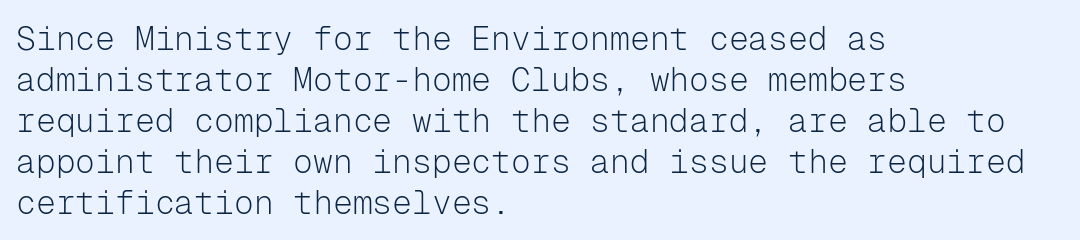
Stroke thickness stays within the range of a standard reading face or lighter. A student would call this left alignment; a typographer would say flush left, rag right. The words here are not underlined. Every character here occupies the same horizontal width, giving the sample a typewriter-like rhythm. Between one letter and the next there's only the usual sliver of space. Posture: upright roman.
